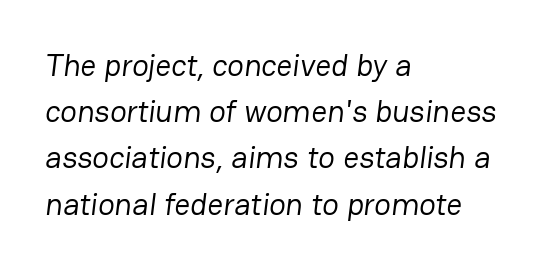
A typesetter would call this proportional, since set widths differ per character. The strokes carry an ordinary text weight at most. Just letters on the line, the space beneath them empty. The block of text has a typical density, with ordinary space between rows. The compositor pushed each line to the left boundary.
